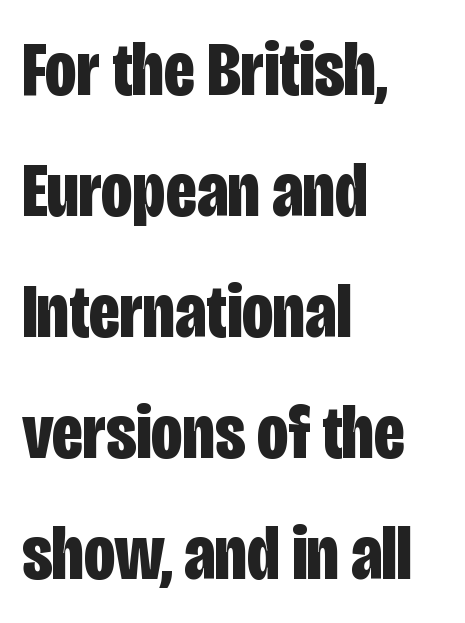
If you drew a ruler down the left edge, every line would touch it. Each letter keeps its own natural width here, so spacing adapts to shape. Here the glyphs are tracked normally, forming tight word shapes. A bare baseline throughout the passage. Is there any slant? The stems are plumb. As a designer I'd log this as weight 700, bold.
